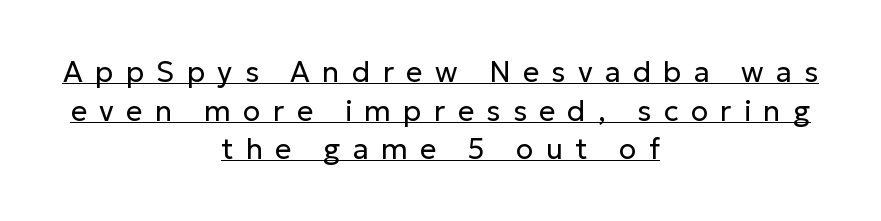
The typesetter has applied underlining to the passage shown. In terms of leading, this rendering sits right in the middle. Here the designer chose a conventional face with non-uniform glyph widths. It's the straight-up-and-down kind of type. In terms of letterform style, serifs are entirely absent.
